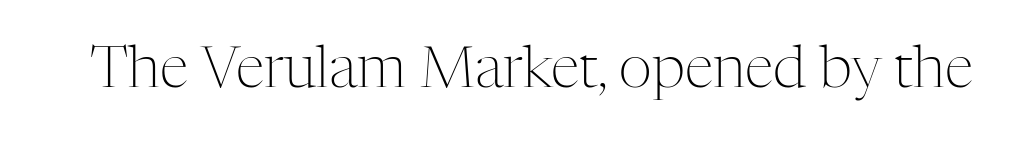
The image shows 58 px light serif type, upright; set normal letter spacing, not underlined; medium stroke contrast and a medium x-height.
